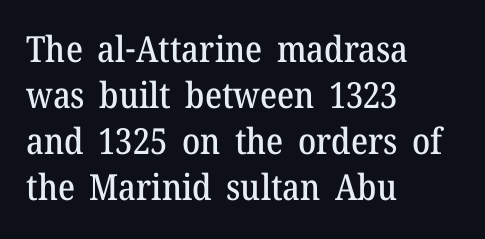
The image shows 36 px serif type, upright; set left-aligned, normal line spacing (1.28x), normal letter spacing, not underlined; medium stroke contrast and a medium x-height.
